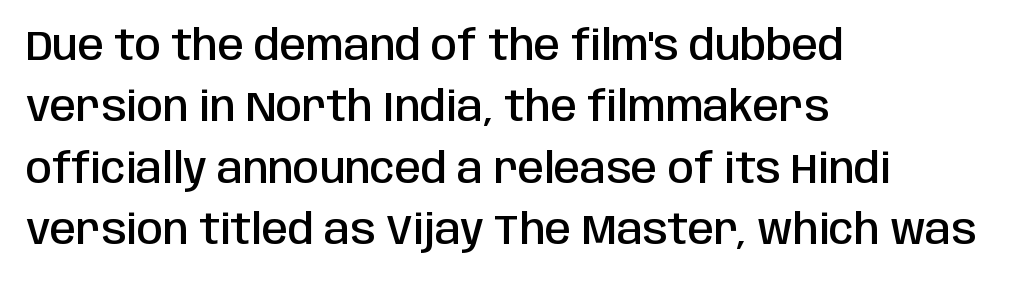
The image shows 42 px semibold, condensed sans-serif type, upright; set left-aligned, normal line spacing (1.46x), normal letter spacing, not underlined; low stroke contrast and a large x-height.
